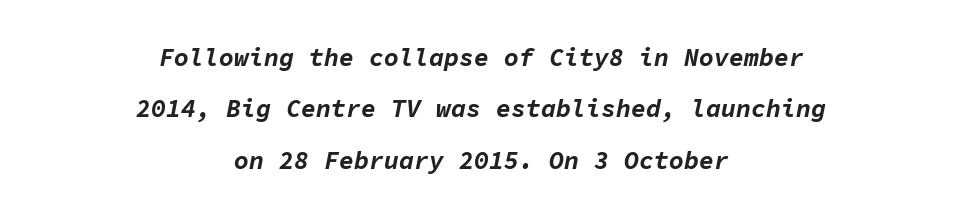
{"italic": "yes", "lean": "right", "slant_degrees": 11, "bold": "yes", "underline": "no", "align": "center", "line_spacing": "loose", "line_spacing_ratio": 2.06, "letter_spacing": "normal", "letter_spacing_em": 0.0, "glyph_px": 25}
